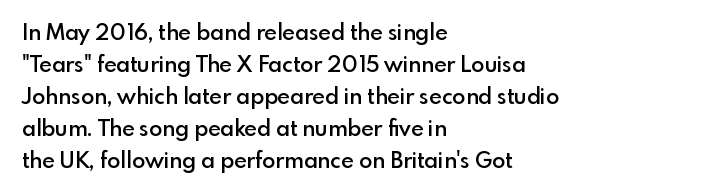
The image shows 22 px text type, upright; set left-aligned, normal line spacing (1.45x), normal letter spacing, not underlined.
